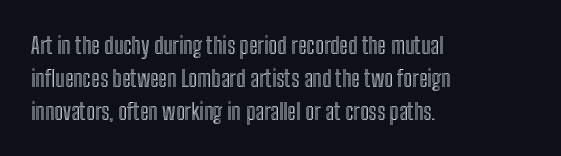
The image shows 23 px text type, upright; set left-aligned, normal line spacing (1.43x), normal letter spacing, not underlined.
